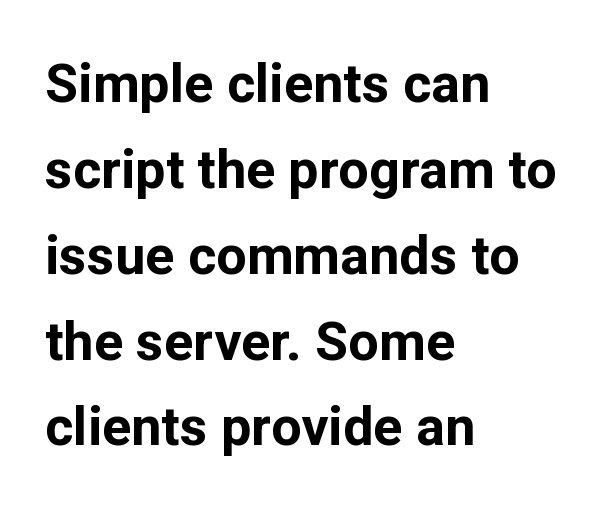
The image shows 54 px bold sans-serif type, upright; set left-aligned, normal line spacing (1.59x), normal letter spacing, not underlined; low stroke contrast and a medium x-height.
